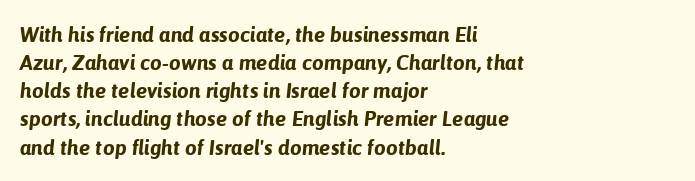
Q: Is the text bold? A: Yes.
Q: Is the text italic (slanted)? A: Yes, it leans right by about 6 degrees.
Q: Is the text underlined? A: No.
Q: How is the paragraph aligned? A: Left-aligned.
Q: Is the spacing between letters normal or unusually wide? A: Normal.
Q: Is the spacing between lines tight, normal or loose? A: Normal.
